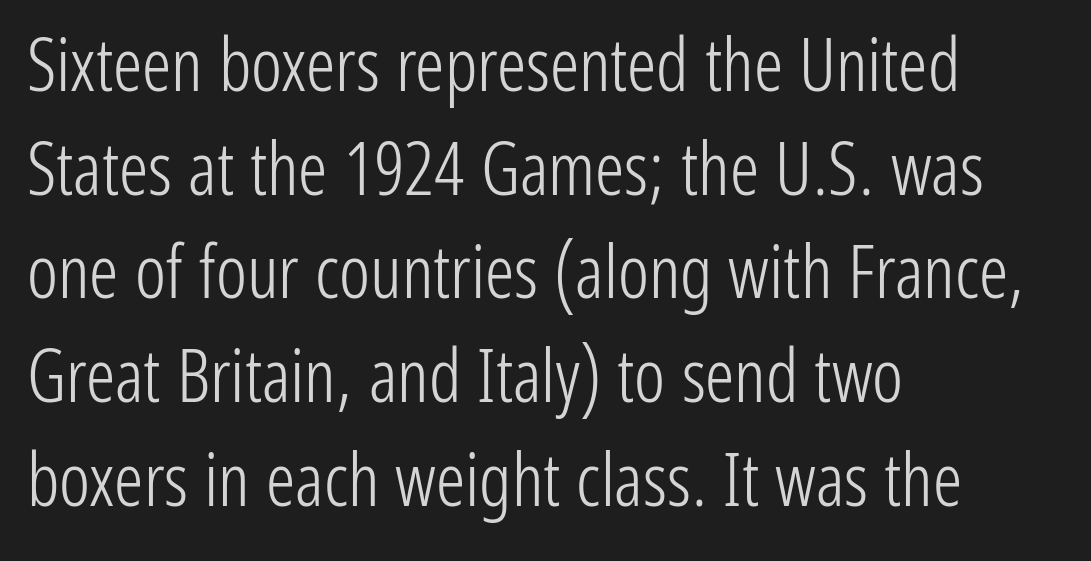
{"serif": "no", "italic": "no", "bold": "no", "weight": "light", "width": "condensed", "stroke_contrast": "low", "x_height": "medium", "monospaced": "no", "underline": "no", "align": "left", "line_spacing": "normal", "line_spacing_ratio": 1.42, "letter_spacing": "normal", "letter_spacing_em": 0.0, "glyph_px": 73}
